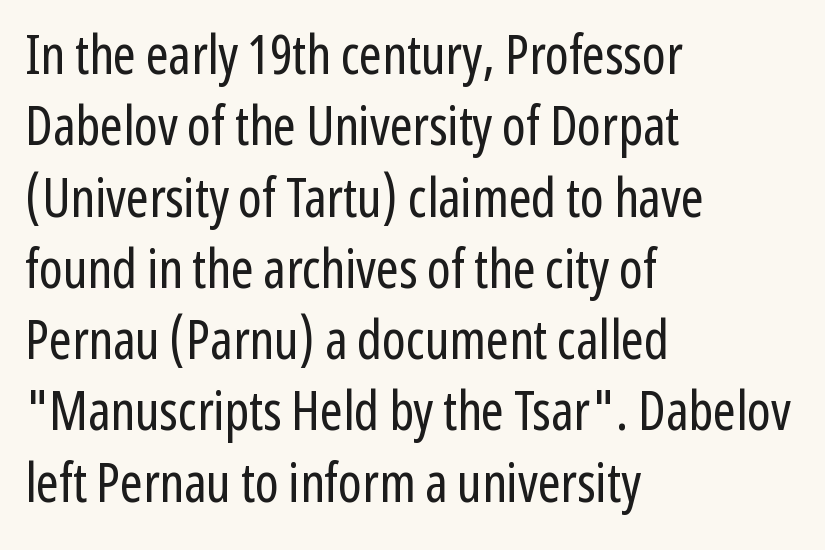
{"serif": "no", "italic": "no", "bold": "no", "weight": "regular", "width": "condensed", "stroke_contrast": "low", "x_height": "medium", "monospaced": "no", "underline": "no", "align": "left", "line_spacing": "normal", "line_spacing_ratio": 1.32, "letter_spacing": "normal", "letter_spacing_em": 0.0, "glyph_px": 54}
